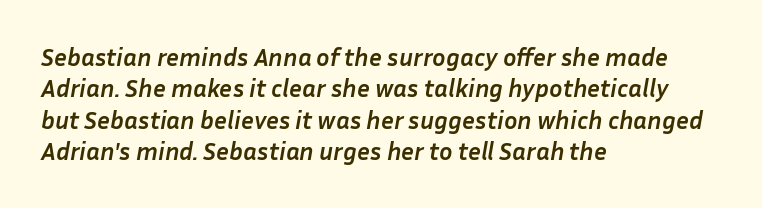
The zone under the glyphs is completely vacant. Leading: standard. Characters are canted at an angle relative to the baseline's perpendicular. Does the weight exceed regular? Yes, all the way to bold. You could call the tracking neutral — neither tight nor loose.
